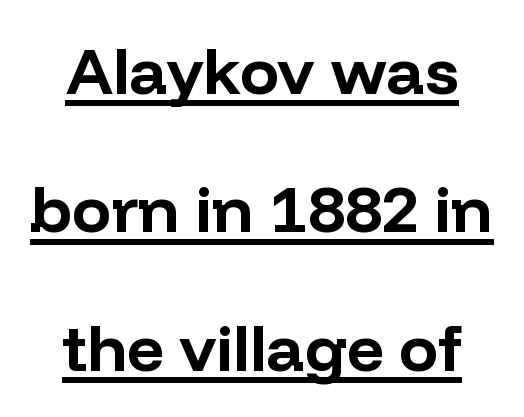
Does the type have serifs? No, each stem ends abruptly. The specimen includes a rule beneath the text block's lines. Proportional: the letters do not fall into vertical columns. Tracking here is standard; glyphs follow each other at the usual distance. Airy leading. Look at the stroke-to-counter ratio: heavy, a bold.
